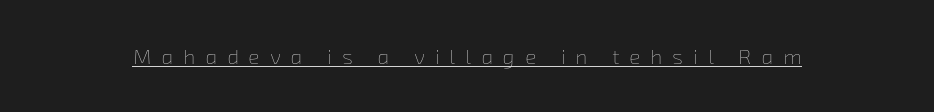
Underlined type. Stems and bowls with no extra thickness — not bold. The tracking jumps out immediately: characters are airy and widely separated.
